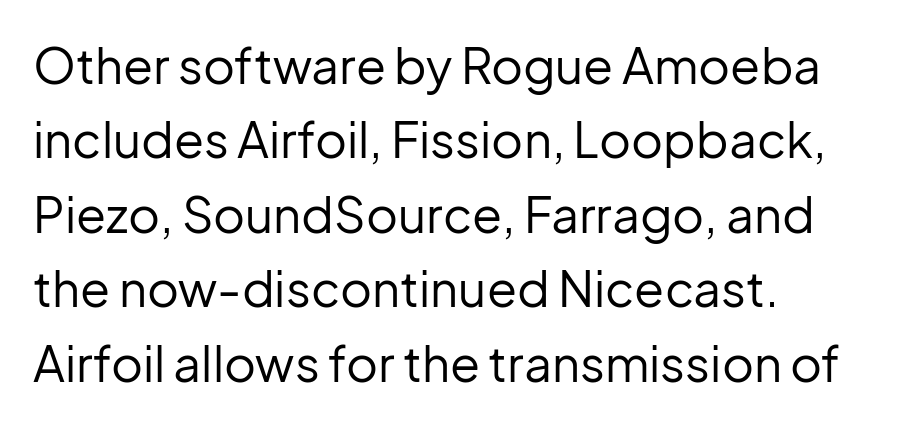
The image shows 49 px regular-weight sans-serif type, upright; set left-aligned, normal line spacing (1.52x), normal letter spacing, not underlined; low stroke contrast and a medium x-height.
